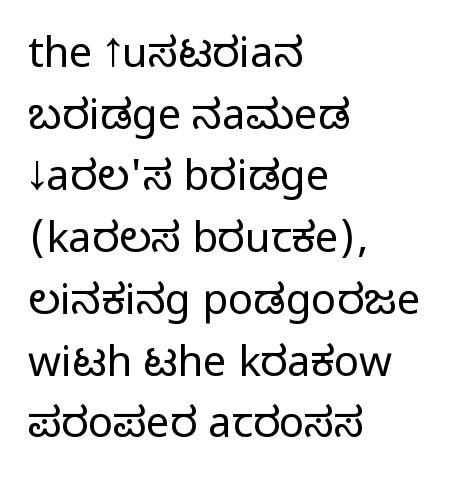
The rendering uses a moderate line-height, typical for paragraphs. Note the varied advance widths — an 'i' is clearly narrower than an 'm'. The lettering stays uniformly vertical, giving the passage a roman look. Quick note: underline off.
